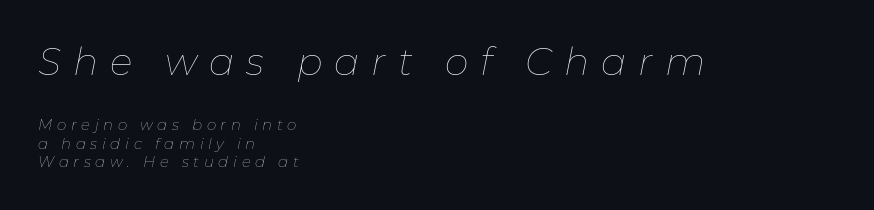
Is the type slanted? Yes — the strokes lean at a clear angle. In terms of letterspacing, this is a distinctly airy, spread setting. The initial chunk of copy outweighs the following chunk in type size. Leftover space on each line is placed entirely after the last word. The space directly below the letters is spotless. You could not count columns in this text — the font is proportionally spaced.
